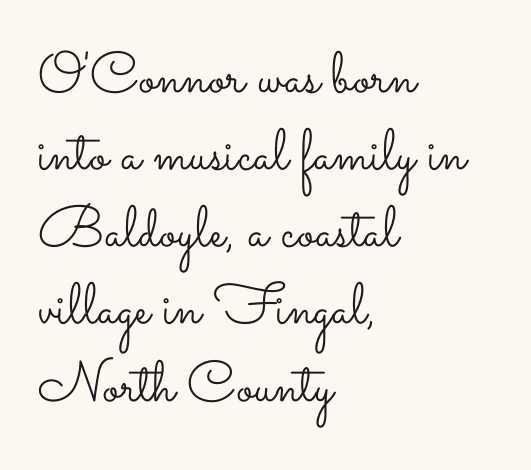
The image shows 58 px light, wide type; set left-aligned, normal line spacing (1.33x), normal letter spacing, not underlined; low stroke contrast and a small x-height.
